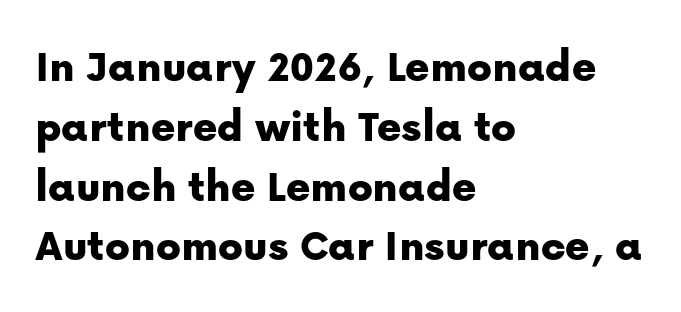
Think of a printed novel: that variable character pitch is what you see here. You can tell from the bare stems that sans-serif type was used. Tracking value appears to be zero — textbook default spacing. Does the leading feel generous? No, just average. Which margin do the lines hug? The left one — the right edge is uneven. The typography opts for an upright posture over an oblique one.
